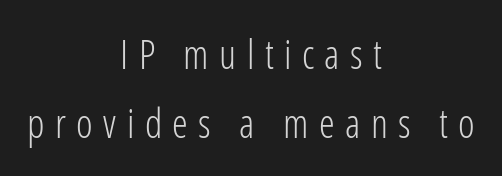
In terms of letterform style, serifs are entirely absent. Does the lettering tilt? It doesn't — this is upright. Spacing verdict: proportional, widths tailored to each character. On a weight scale, this lands at 450 or below. The letters are spread apart with noticeably loose tracking.
